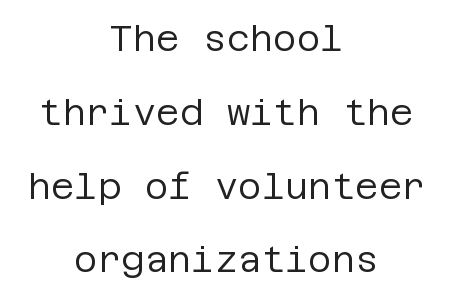
{"serif": "no", "italic": "no", "bold": "no", "weight": "regular", "width": "normal", "stroke_contrast": "low", "x_height": "large", "underline": "no", "align": "center", "line_spacing": "loose", "line_spacing_ratio": 2.05, "letter_spacing": "normal", "letter_spacing_em": 0.0, "glyph_px": 36}
